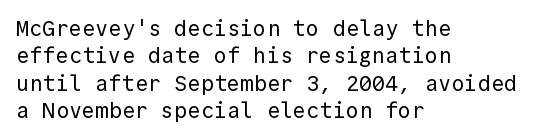
The image shows 22 px text type, upright; set left-aligned, line spacing 1.24x, normal letter spacing, not underlined.
